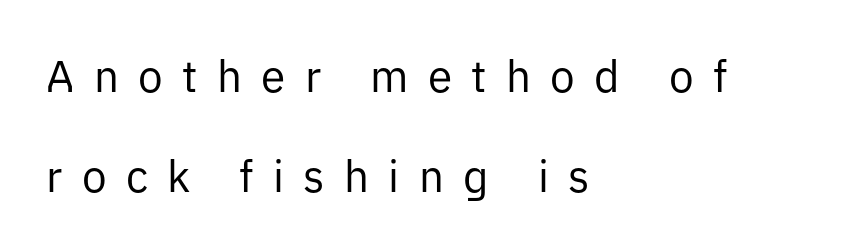
The image shows 44 px regular-weight sans-serif type, upright; set left-aligned, loose line spacing (2.28x), unusually wide letter spacing (+0.44 em), not underlined; low stroke contrast and a medium x-height.
